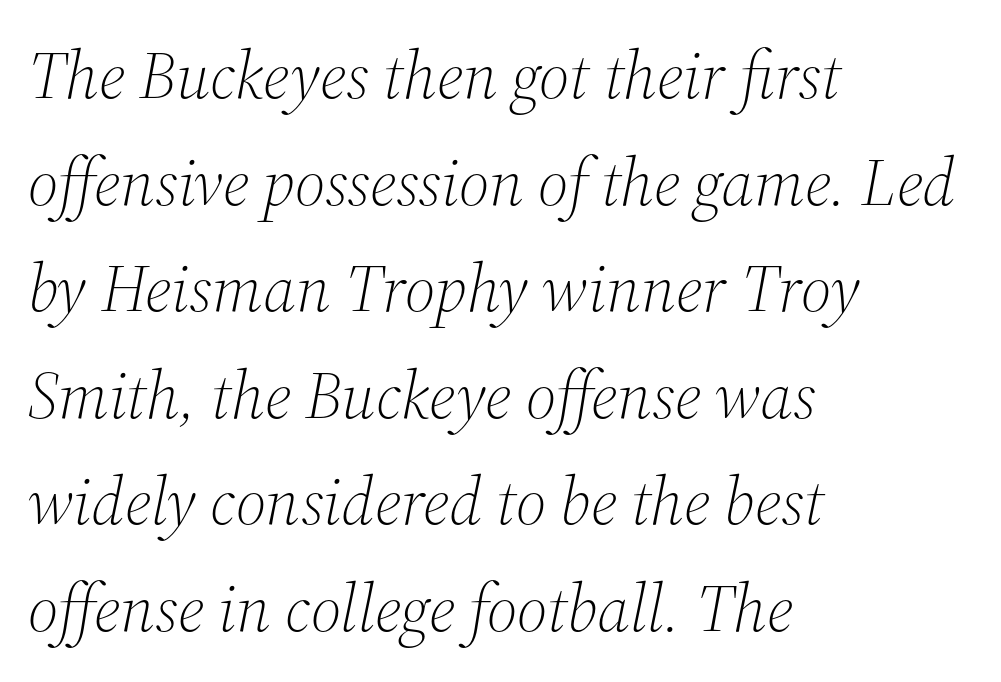
Q: Is the text bold? A: No.
Q: Is the text italic (slanted)? A: Yes, it leans right by about 12 degrees.
Q: Is the typeface a serif or a sans-serif typeface? A: Serif.
Q: Is the text underlined? A: No.
Q: How is the paragraph aligned? A: Left-aligned.
Q: Is the spacing between letters normal or unusually wide? A: Normal.
Q: Is the spacing between lines tight, normal or loose? A: Normal.
Q: Width (condensed, normal, or wide)? A: Normal.
Q: Stroke contrast? A: Medium.
Q: x-height? A: Medium.
Q: Monospaced? A: No.
